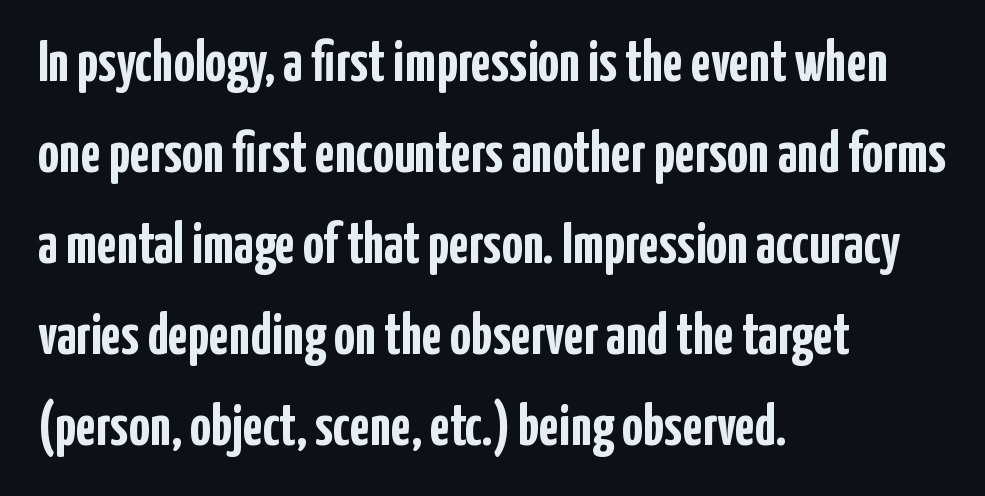
The image shows 58 px semibold, condensed sans-serif type, upright; set left-aligned, normal line spacing (1.57x), normal letter spacing, not underlined; low stroke contrast and a medium x-height.
